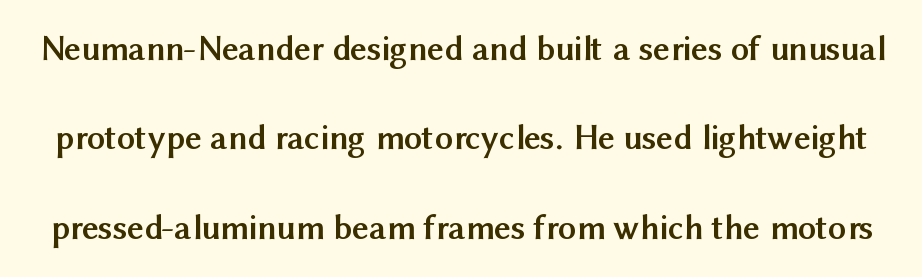
Q: Is the text bold? A: Yes.
Q: Is the text italic (slanted)? A: No, it is upright.
Q: Is the typeface a serif or a sans-serif typeface? A: Sans-serif.
Q: Is the text underlined? A: No.
Q: Is the spacing between letters normal or unusually wide? A: Normal.
Q: Is the spacing between lines tight, normal or loose? A: Loose.
Q: Width (condensed, normal, or wide)? A: Normal.
Q: Stroke contrast? A: Medium.
Q: x-height? A: Medium.
Q: Monospaced? A: No.
